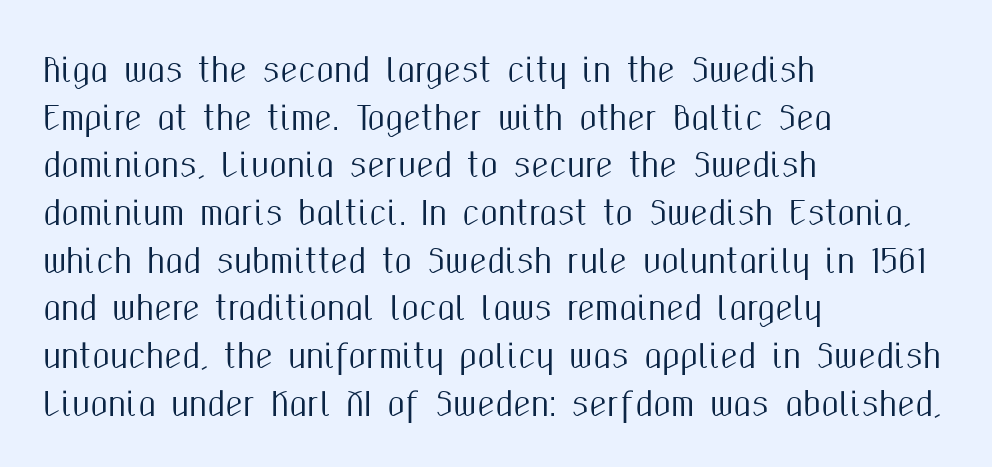
{"serif": "no", "italic": "no", "width": "condensed", "stroke_contrast": "medium", "x_height": "medium", "monospaced": "no", "underline": "no", "align": "left", "line_spacing": "normal", "line_spacing_ratio": 1.49, "letter_spacing": "normal", "letter_spacing_em": 0.0, "glyph_px": 32}
